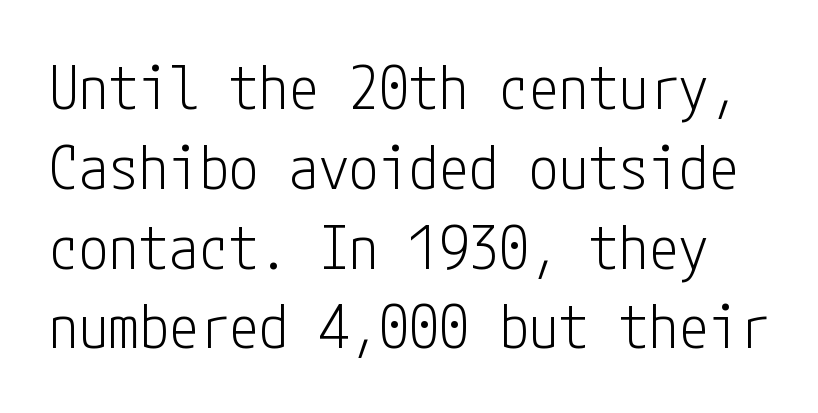
The image shows 60 px light, condensed sans-serif type, upright; set normal line spacing (1.33x), normal letter spacing, not underlined; low stroke contrast and a medium x-height.
